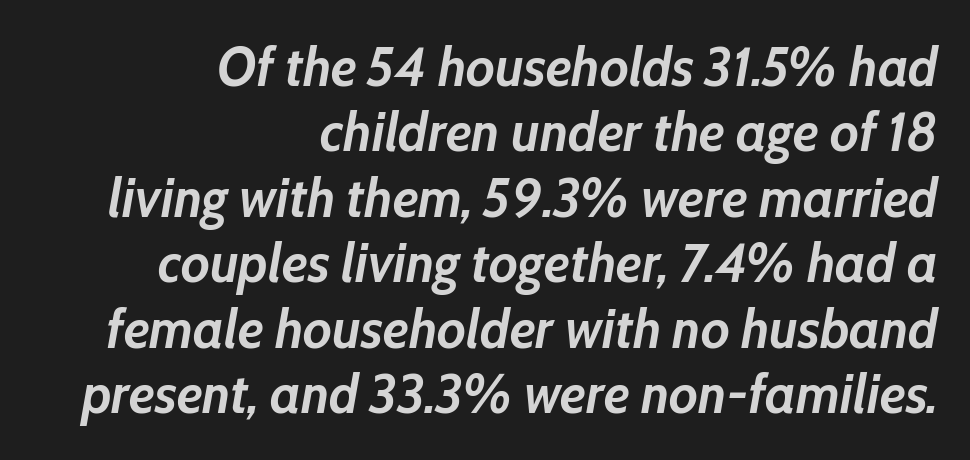
{"italic": "yes", "lean": "right", "slant_degrees": 10, "bold": "yes", "weight": "semibold", "width": "normal", "stroke_contrast": "low", "x_height": "medium", "monospaced": "no", "underline": "no", "align": "right", "line_spacing_ratio": 1.19, "letter_spacing": "normal", "letter_spacing_em": 0.0, "glyph_px": 55}
